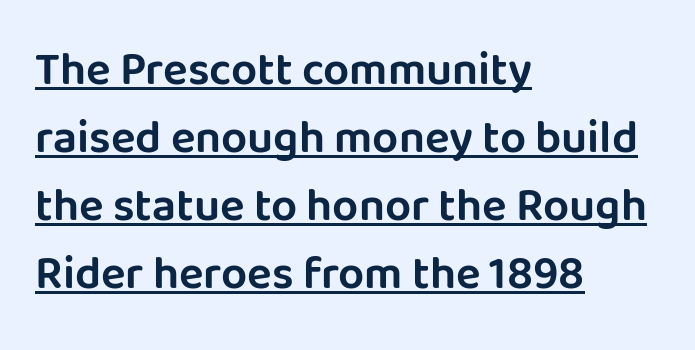
Q: Is the text italic (slanted)? A: No, it is upright.
Q: Is the typeface a serif or a sans-serif typeface? A: Sans-serif.
Q: Is the text underlined? A: Yes.
Q: How is the paragraph aligned? A: Left-aligned.
Q: Is the spacing between letters normal or unusually wide? A: Normal.
Q: Is the spacing between lines tight, normal or loose? A: Normal.
Q: Width (condensed, normal, or wide)? A: Normal.
Q: Stroke contrast? A: Low.
Q: x-height? A: Large.
Q: Monospaced? A: No.
